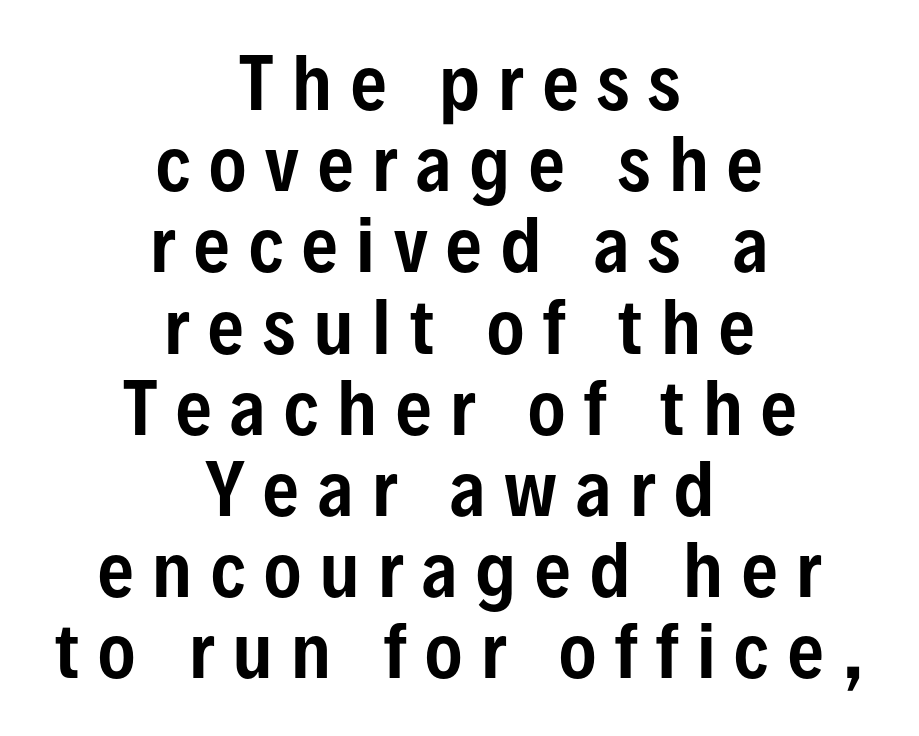
The lines are quadded center. The space directly below the letters is spotless. The letters are spread apart with noticeably loose tracking. The letters stand straight up with perfectly vertical stems. Regarding serifs, this sample does without them. The letters advance in unequal steps, a hallmark of proportional type.
